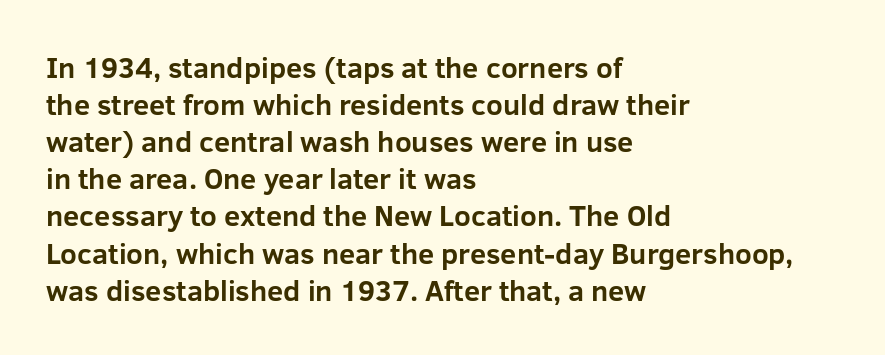
Q: Is the text bold? A: Yes.
Q: Is the text italic (slanted)? A: No, it is upright.
Q: Is the typeface a serif or a sans-serif typeface? A: Sans-serif.
Q: Is the text underlined? A: No.
Q: How is the paragraph aligned? A: Left-aligned.
Q: Is the spacing between letters normal or unusually wide? A: Normal.
Q: Is the spacing between lines tight, normal or loose? A: Normal.
Q: Width (condensed, normal, or wide)? A: Normal.
Q: Stroke contrast? A: Low.
Q: x-height? A: Medium.
Q: Monospaced? A: No.
